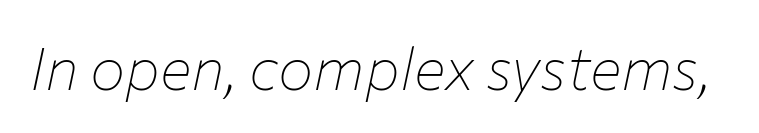
Q: Is the text bold? A: No.
Q: Is the text italic (slanted)? A: Yes, it leans right by about 12 degrees.
Q: Is the text underlined? A: No.
Q: Is the spacing between letters normal or unusually wide? A: Normal.
Q: Width (condensed, normal, or wide)? A: Normal.
Q: Stroke contrast? A: Low.
Q: x-height? A: Medium.
Q: Monospaced? A: No.
